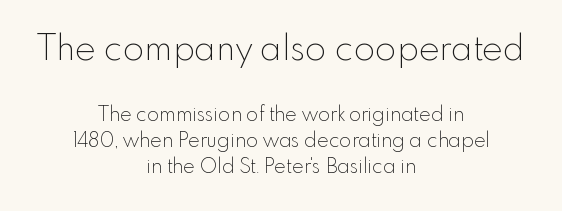
{"serif": "no", "italic": "no", "bold": "no", "weight": "thin", "width": "normal", "x_height": "small", "monospaced": "no", "underline": "no", "align": "center", "line_spacing": "normal", "line_spacing_ratio": 1.3, "letter_spacing": "normal", "letter_spacing_em": 0.0, "larger_block": "first", "size_ratio": 1.75, "glyph_px": 35}
